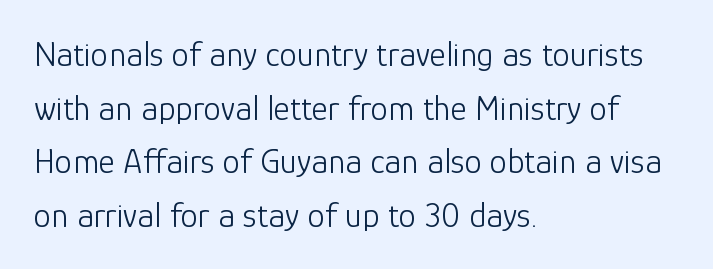
{"serif": "no", "italic": "no", "bold": "no", "weight": "light", "width": "normal", "stroke_contrast": "low", "x_height": "medium", "monospaced": "no", "underline": "no", "align": "left", "line_spacing": "normal", "line_spacing_ratio": 1.53, "letter_spacing": "normal", "letter_spacing_em": 0.0, "glyph_px": 35}
